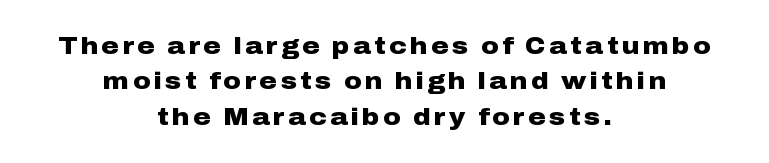
Horizontal alignment here is central, giving a formal, balanced look. Glance below the letters and you will spot only blank space. The letters stand straight up with perfectly vertical stems. Compared with typical paragraphs, the rows here are spaced about the same. Caption: bold face, heavy strokes.
